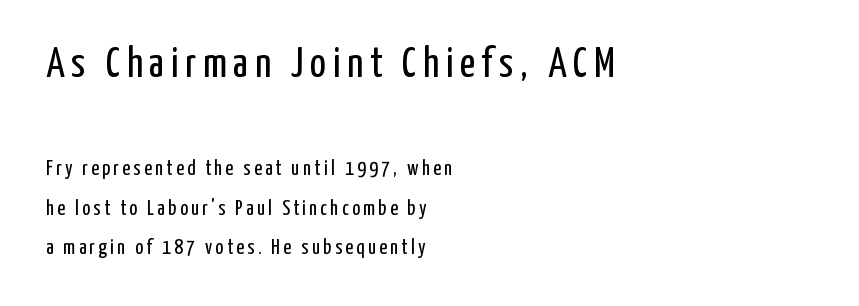
Layout note: lines flush left. No chunkiness to these letters — they're not bold. Every stem runs plumb, perpendicular to the baseline. Here the first block reads like a headline and the second like body copy. The space directly below the letters is spotless. Stroke terminals: plain, sans-serif.
